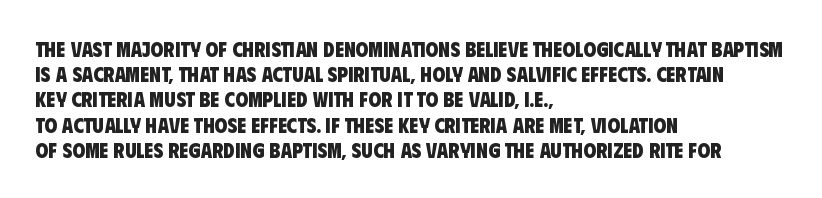
{"bold": "yes", "underline": "no", "align": "left", "line_spacing_ratio": 1.2, "letter_spacing": "normal", "letter_spacing_em": 0.0, "glyph_px": 21}
